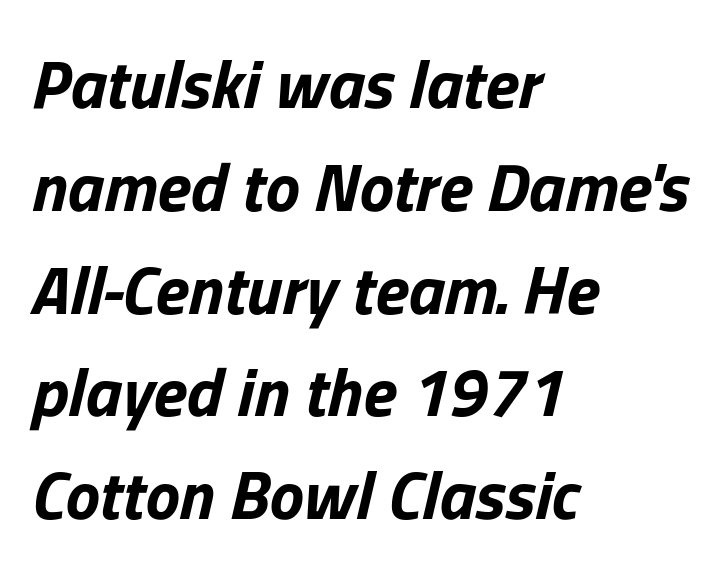
The image shows 69 px bold type, italic (leaning right); set left-aligned, normal line spacing (1.49x), normal letter spacing, not underlined; low stroke contrast and a medium x-height.
